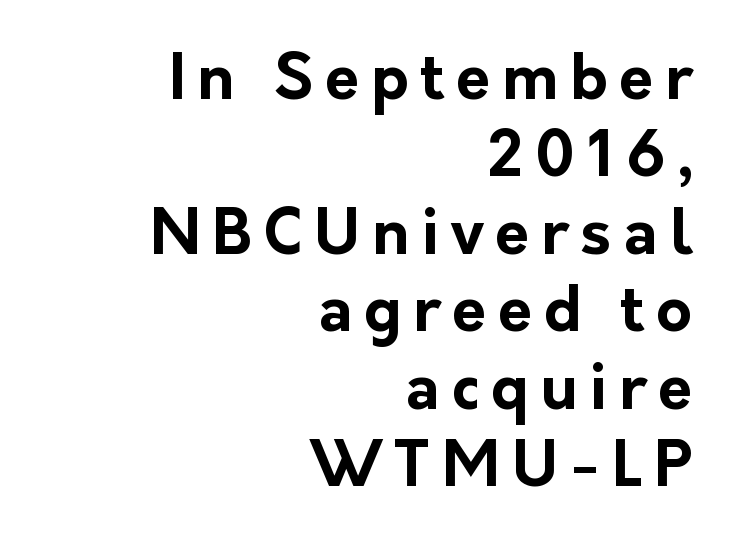
The image shows 62 px bold sans-serif type, upright; set right-aligned, normal line spacing (1.25x), not underlined; low stroke contrast and a medium x-height.
